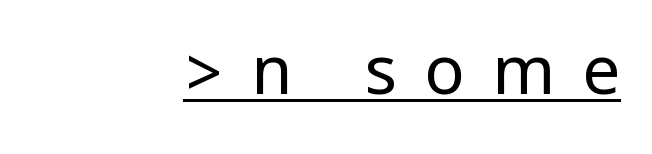
Q: Is the text bold? A: No.
Q: Is the text italic (slanted)? A: No, it is upright.
Q: Is the typeface a serif or a sans-serif typeface? A: Sans-serif.
Q: Is the text underlined? A: Yes.
Q: How is the paragraph aligned? A: Right-aligned.
Q: Is the spacing between letters normal or unusually wide? A: Unusually wide.
Q: Width (condensed, normal, or wide)? A: Condensed.
Q: Stroke contrast? A: Low.
